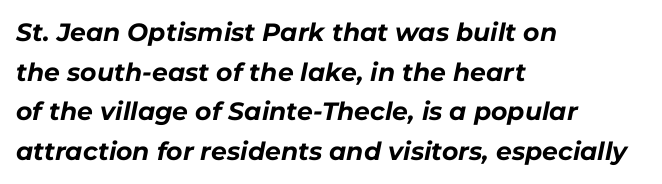
Nobody drew a line under any word here. Would a proofreader flag this as italicized? Yes. Characters follow at the spacing the type designer built in. Does the copy run flush right? No — it runs flush left. Does the weight exceed regular? Yes, all the way to bold.
